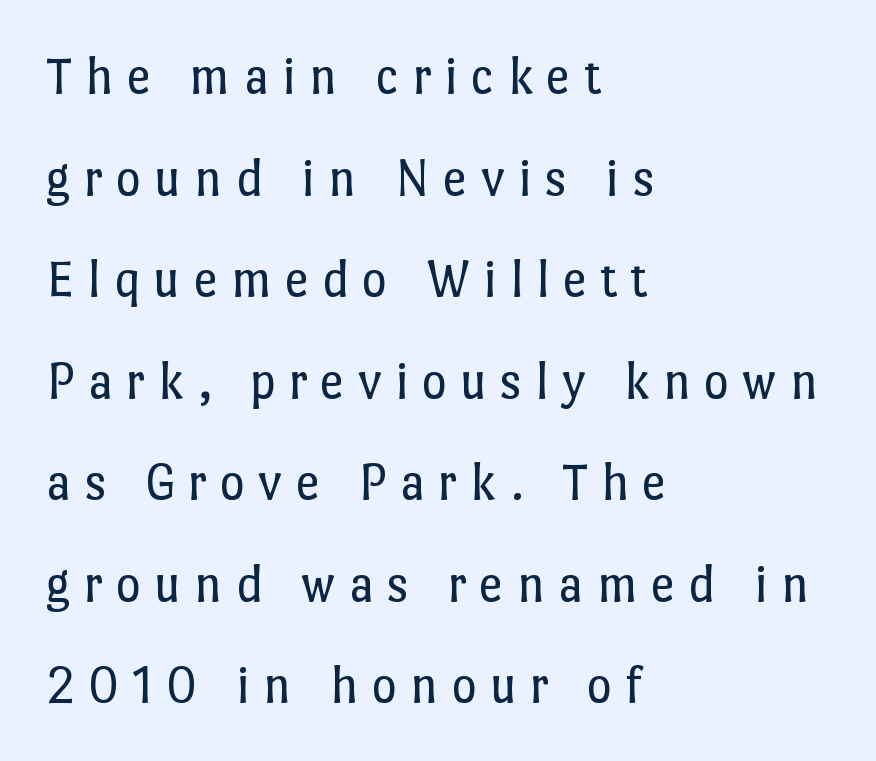
No letter is thick-stroked: the sample isn't bold. Honestly, the letter spacing is so wide it's the main thing you notice. Tall strokes in this sample are plumb rather than angled. This rendering uses left alignment, leaving the right contour irregular. The letters advance in unequal steps, a hallmark of proportional type. Anything drawn beneath the words? Only blank space.
